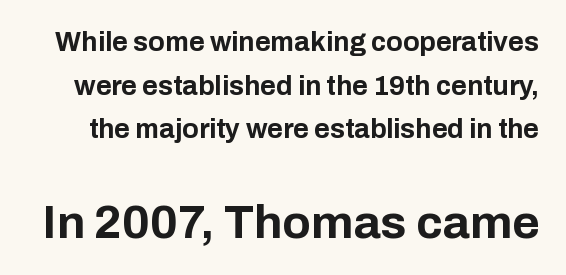
{"serif": "no", "italic": "no", "bold": "yes", "weight": "bold", "width": "normal", "stroke_contrast": "low", "x_height": "medium", "monospaced": "no", "underline": "no", "line_spacing": "normal", "line_spacing_ratio": 1.62, "letter_spacing": "normal", "letter_spacing_em": 0.0, "larger_block": "second", "size_ratio": 1.74, "glyph_px": 47}
